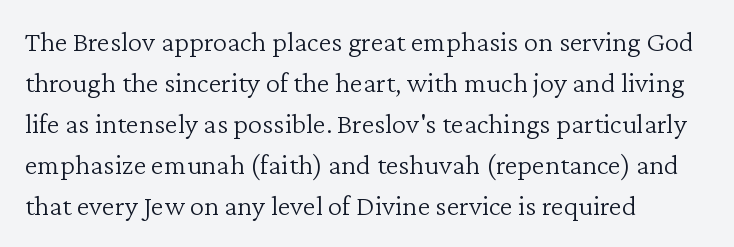
Descender tails drop into unmarked territory. The passage is arranged the way most books set body copy — flush left. Notice how descenders clear the ascenders below comfortably — that's standard leading. This sample uses plain, unmodified letter spacing. Looks like regular typesetting: each glyph gets only the width it needs. Nope, not italic — everything's standing straight.
